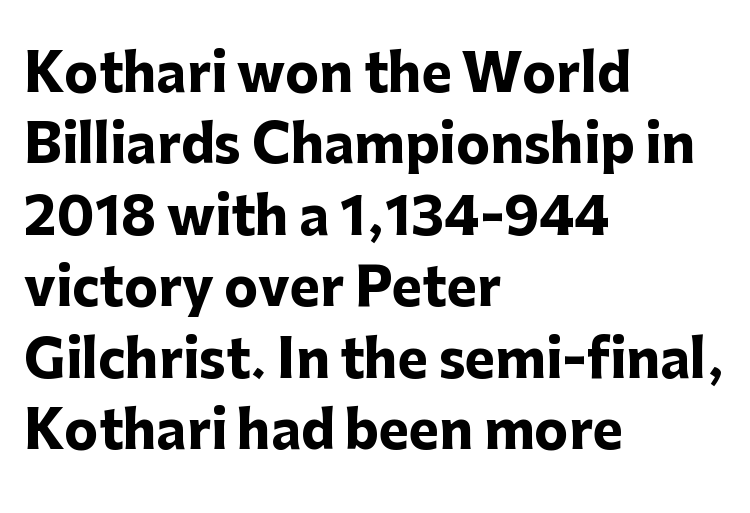
Is the type bold? Yes — the strokes are clearly thick and heavy. In terms of posture, this sample is upright. The leading is moderate, giving the passage an even texture. Character widths vary here, with narrow letters taking less room than wide ones. The glyphs in this specimen are sans serif. Check the space under the baseline: it is left empty.
